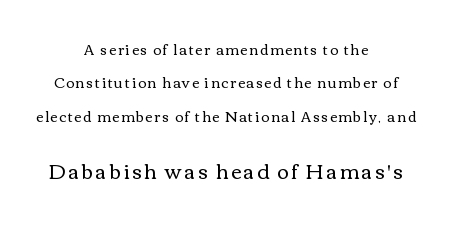
Q: Is the text bold? A: No.
Q: Is the text italic (slanted)? A: No, it is upright.
Q: Is the text underlined? A: No.
Q: How is the paragraph aligned? A: Centered.
Q: Is the spacing between lines tight, normal or loose? A: Loose.
Q: Which block of text is set in a larger size, the first (top) or the second (bottom)? A: The second (bottom) one.
